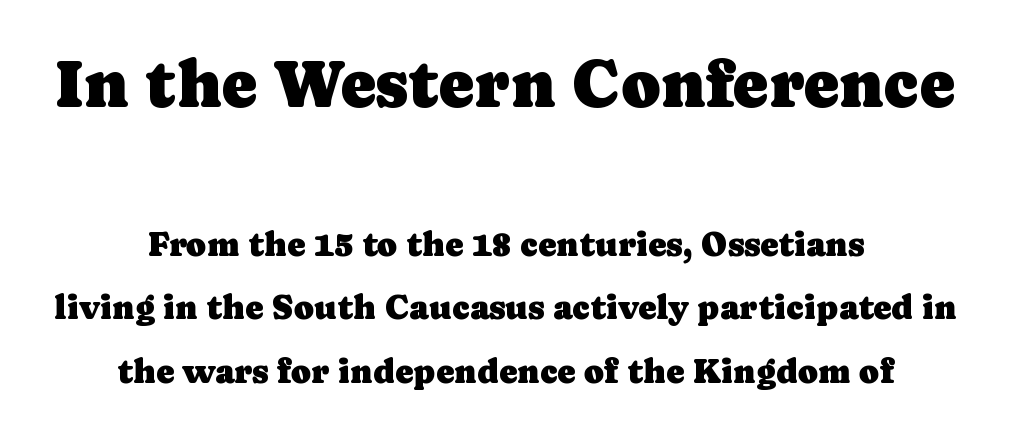
The image shows 67 px serif type, upright; set centered, line spacing 1.87x, normal letter spacing, not underlined; the first (top) block is 1.97x larger; low stroke contrast and a medium x-height.
